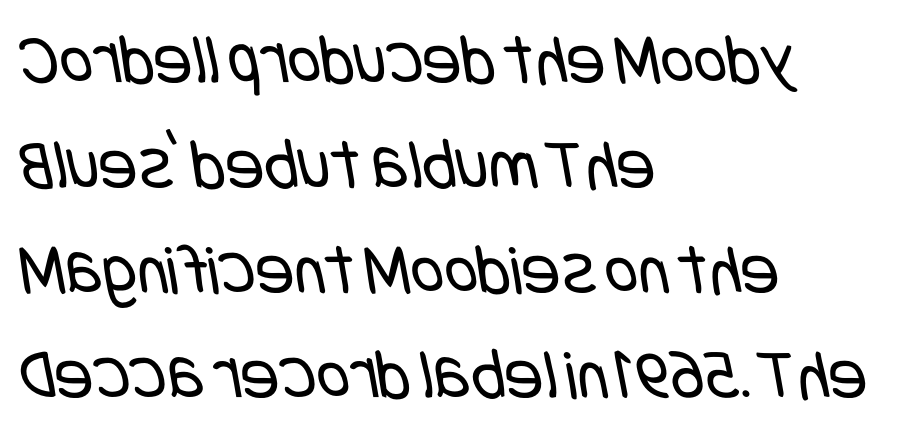
The image shows 72 px regular-weight, condensed sans-serif type; set left-aligned, normal line spacing (1.46x), normal letter spacing, not underlined; low stroke contrast and a large x-height.
